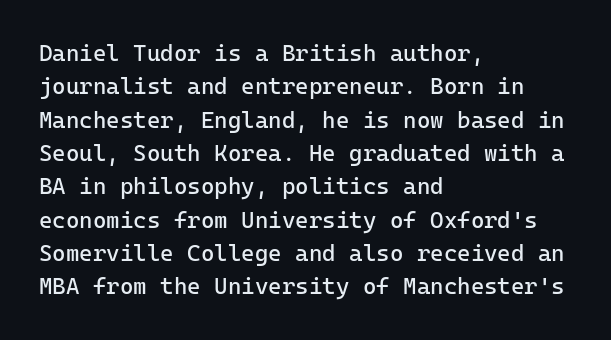
{"italic": "no", "bold": "no", "underline": "no", "align": "left", "line_spacing": "normal", "line_spacing_ratio": 1.45, "letter_spacing": "normal", "letter_spacing_em": 0.0, "glyph_px": 23}
